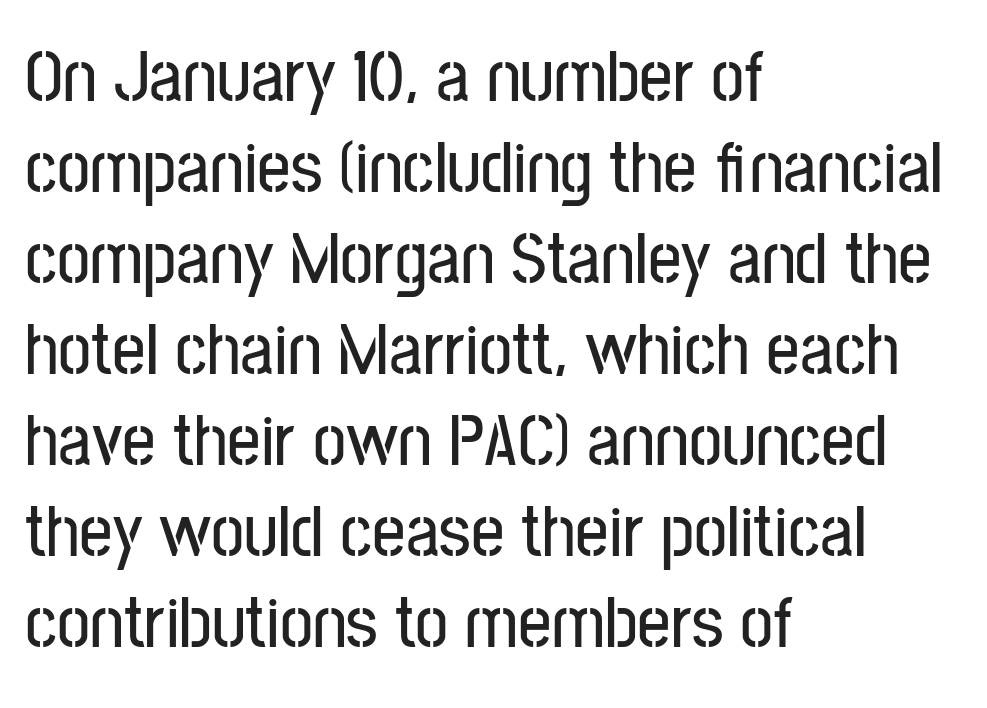
Q: Is the text italic (slanted)? A: No, it is upright.
Q: Is the typeface a serif or a sans-serif typeface? A: Sans-serif.
Q: Is the text underlined? A: No.
Q: How is the paragraph aligned? A: Left-aligned.
Q: Is the spacing between letters normal or unusually wide? A: Normal.
Q: Width (condensed, normal, or wide)? A: Condensed.
Q: Stroke contrast? A: Low.
Q: x-height? A: Medium.
Q: Monospaced? A: No.
